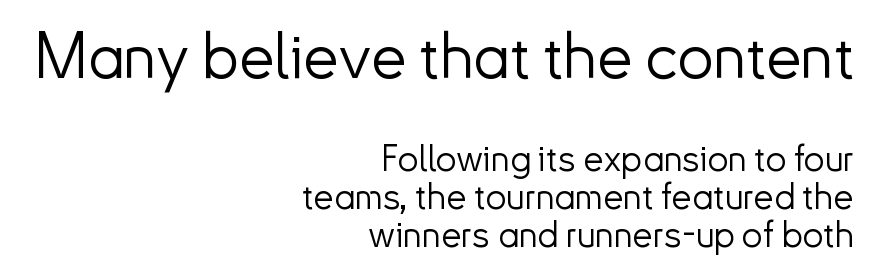
Q: Is the text bold? A: No.
Q: Is the text italic (slanted)? A: No, it is upright.
Q: Is the typeface a serif or a sans-serif typeface? A: Sans-serif.
Q: Is the text underlined? A: No.
Q: How is the paragraph aligned? A: Right-aligned.
Q: Is the spacing between letters normal or unusually wide? A: Normal.
Q: Is the spacing between lines tight, normal or loose? A: Tight.
Q: Which block of text is set in a larger size, the first (top) or the second (bottom)? A: The first (top) one.
Q: Width (condensed, normal, or wide)? A: Normal.
Q: Stroke contrast? A: Low.
Q: x-height? A: Small.
Q: Monospaced? A: No.
